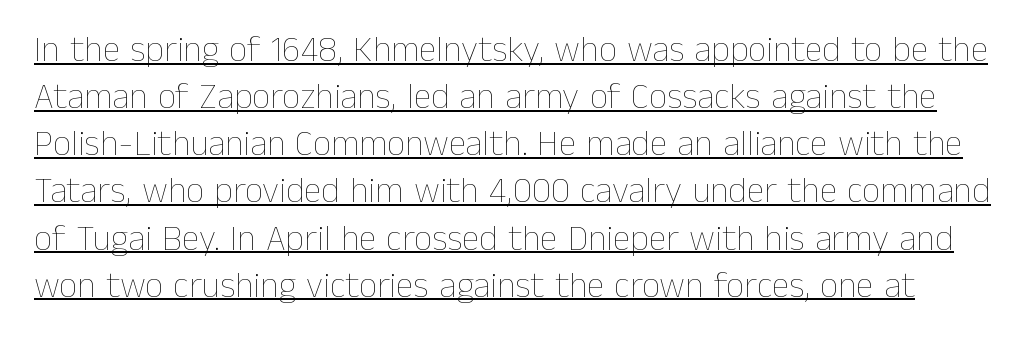
Every word sits above its own underline. Upright lettering throughout. Line spacing here is normal. Compared with a typical body face, this is equally light or lighter still. Standard letterfit; no display-style spreading of the glyphs. Note the varied advance widths — an 'i' is clearly narrower than an 'm'.
